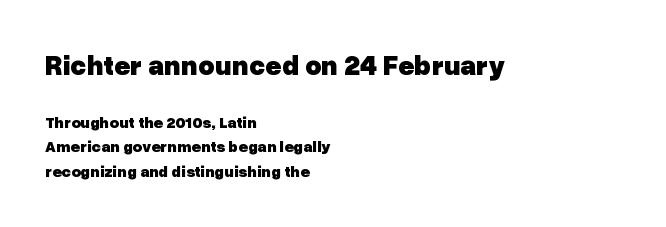
The image shows 28 px heavy sans-serif type, upright; set left-aligned, normal line spacing (1.54x), normal letter spacing, not underlined; the first (top) block is 1.75x larger; low stroke contrast and a medium x-height.
